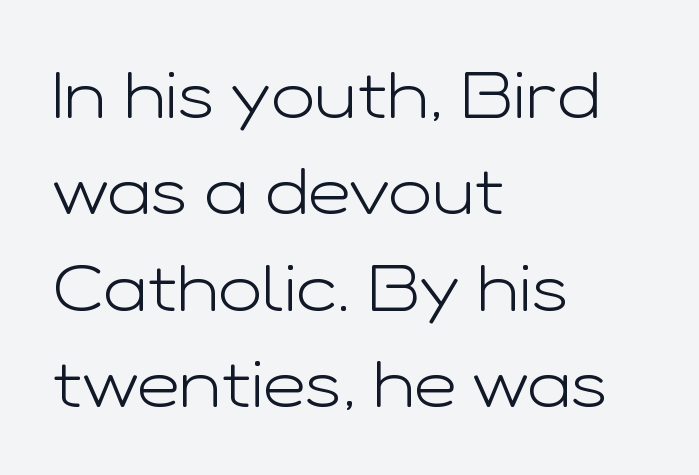
This sample is left-justified, so line endings fall wherever the words run out. Spacing between characters is what you'd get straight out of the box. Proportional: the letters do not fall into vertical columns. Unlike italic type, these characters show no tilt at all. Is this a sans? Yes — the strokes have no serifs. Counters stay open thanks to moderate or lighter strokes.
